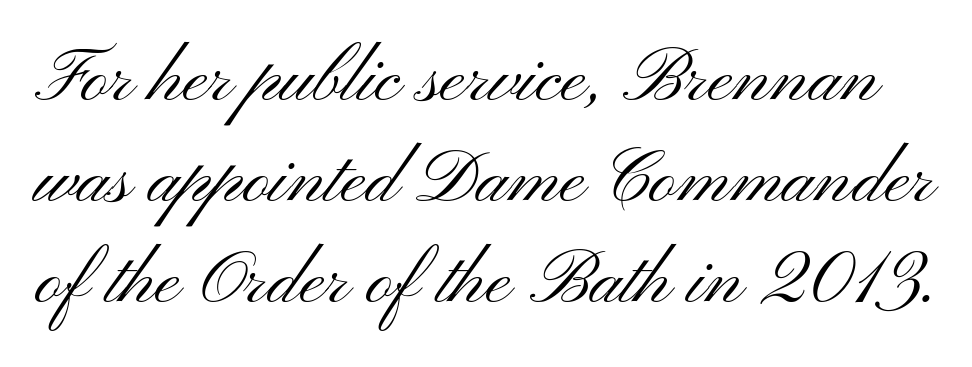
Q: Is the text bold? A: No.
Q: Is the text italic (slanted)? A: Yes.
Q: Is the typeface a serif or a sans-serif typeface? A: Sans-serif.
Q: Is the text underlined? A: No.
Q: Is the spacing between letters normal or unusually wide? A: Normal.
Q: Is the spacing between lines tight, normal or loose? A: Normal.
Q: Width (condensed, normal, or wide)? A: Wide.
Q: Stroke contrast? A: Medium.
Q: x-height? A: Small.
Q: Monospaced? A: No.
